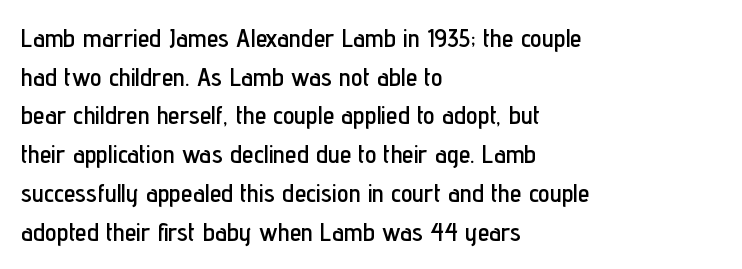
The image shows 26 px text type, upright; set left-aligned, normal line spacing (1.49x), normal letter spacing, not underlined.
